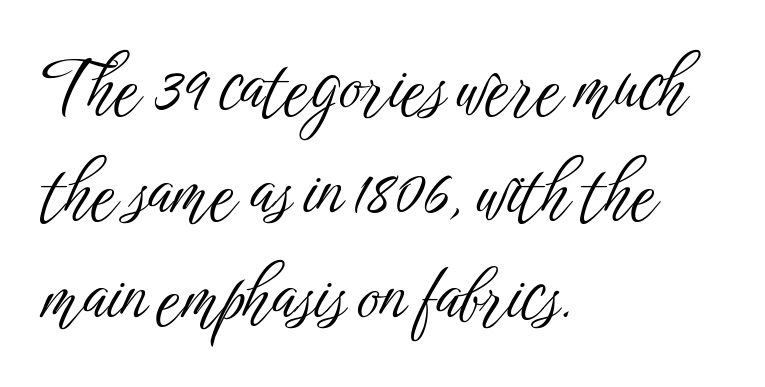
Serifs: no, the terminals of the letterforms are clean. Plain, unruled lines of type. In CSS terms this would be text-align: left. No chunkiness to these letters — they're not bold.
